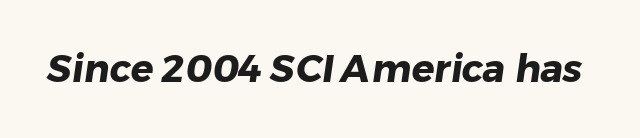
Q: Is the text bold? A: Yes.
Q: Is the typeface a serif or a sans-serif typeface? A: Sans-serif.
Q: Is the text underlined? A: No.
Q: Is the spacing between letters normal or unusually wide? A: Normal.
Q: Width (condensed, normal, or wide)? A: Normal.
Q: Stroke contrast? A: Low.
Q: x-height? A: Medium.
Q: Monospaced? A: No.
